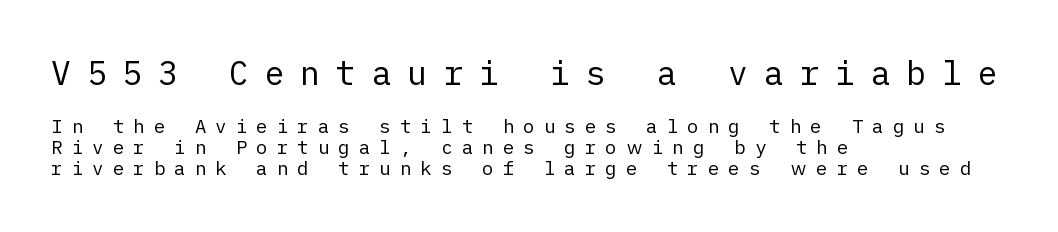
Letterform terminals end flat and unadorned throughout the passage. This sample uses expanded letter spacing, leaving extra air between glyphs. The zone under the glyphs is completely vacant. No extra ink here — the face is not bold.
